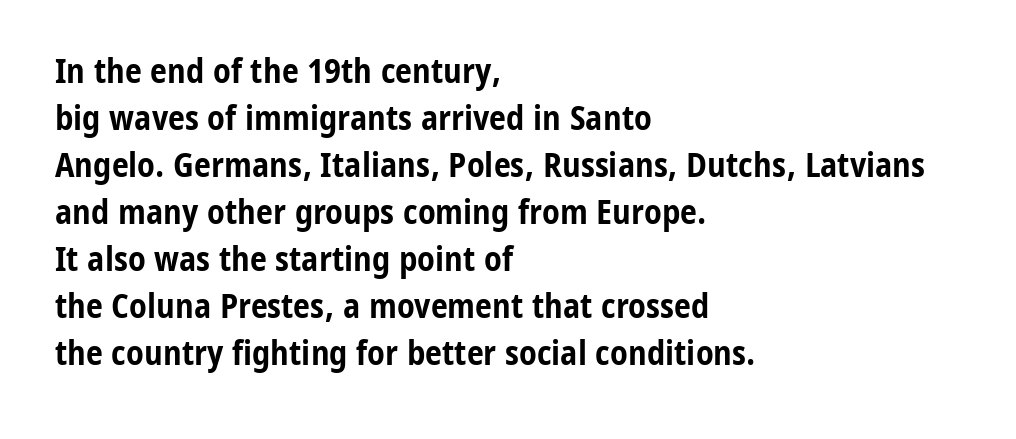
Q: Is the text bold? A: Yes.
Q: Is the text italic (slanted)? A: No, it is upright.
Q: Is the typeface a serif or a sans-serif typeface? A: Sans-serif.
Q: Is the text underlined? A: No.
Q: How is the paragraph aligned? A: Left-aligned.
Q: Is the spacing between letters normal or unusually wide? A: Normal.
Q: Is the spacing between lines tight, normal or loose? A: Normal.
Q: Width (condensed, normal, or wide)? A: Condensed.
Q: Stroke contrast? A: Low.
Q: x-height? A: Medium.
Q: Monospaced? A: No.
